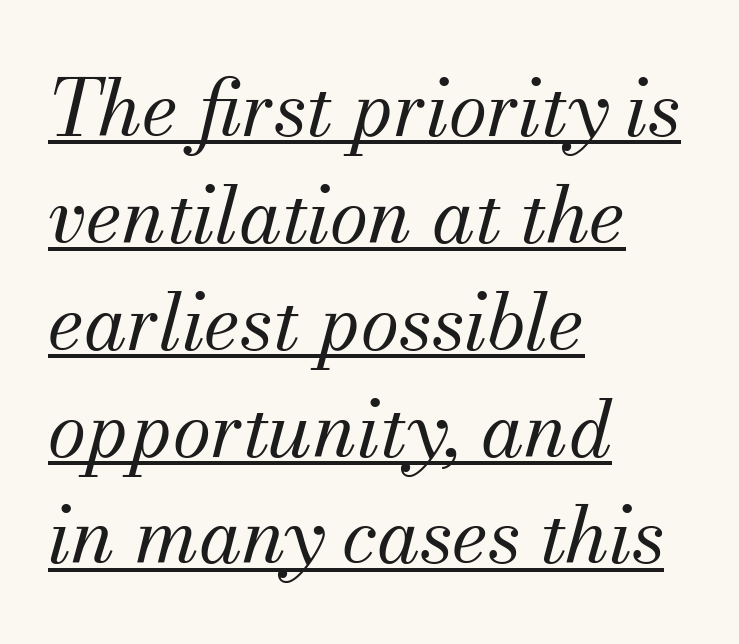
The image shows 78 px regular-weight serif type, italic (leaning right); set left-aligned, normal line spacing (1.37x), normal letter spacing, underlined; medium stroke contrast and a small x-height.
